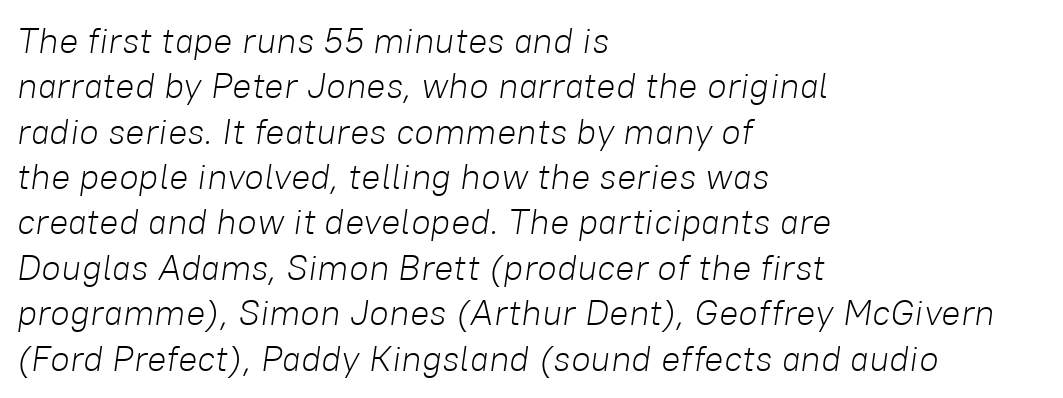
The image shows 36 px light type, italic (leaning right); set left-aligned, normal line spacing (1.26x), normal letter spacing, not underlined; low stroke contrast and a medium x-height.
